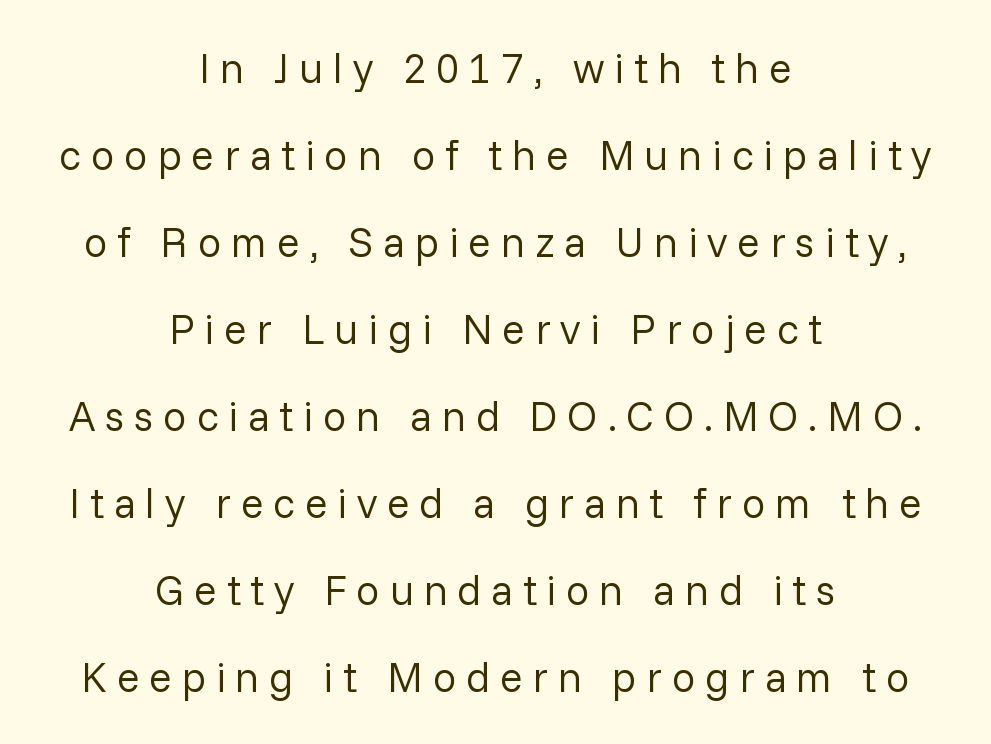
Designer's note — italics off, roman on. Type style note: lacks serifs. Honestly, there is no underline to notice here at all. No heavy texture on the line: the type isn't bold.
